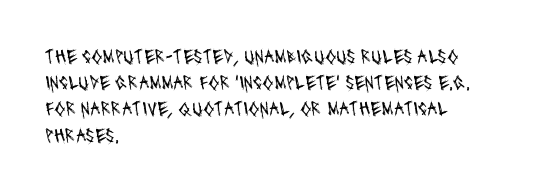
The image shows 20 px text type; set left-aligned, normal line spacing (1.31x), normal letter spacing, not underlined.
